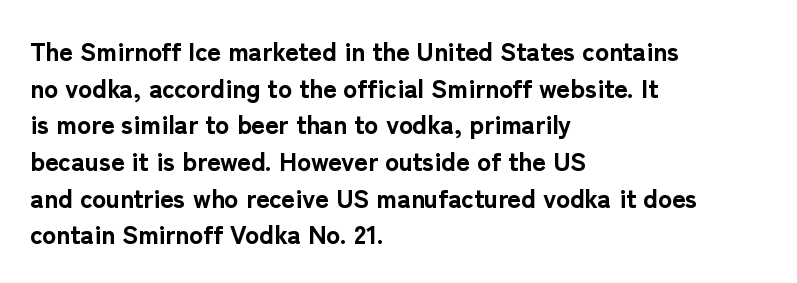
Caption: multi-line text, flush left, ragged right. Look at the tracking — it's just the regular setting, nothing added. Upright lettering throughout. The passage shown is emphatically bold. The passage shown is not underscored anywhere.
